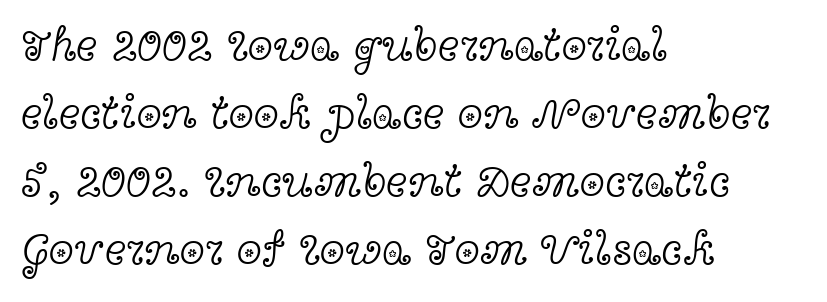
All the whitespace from short lines collects on the right. The space directly below the letters is spotless. Rendered with straight, roman letterforms. Think of a printed novel: that variable character pitch is what you see here. Regarding serifs, this sample has them.
